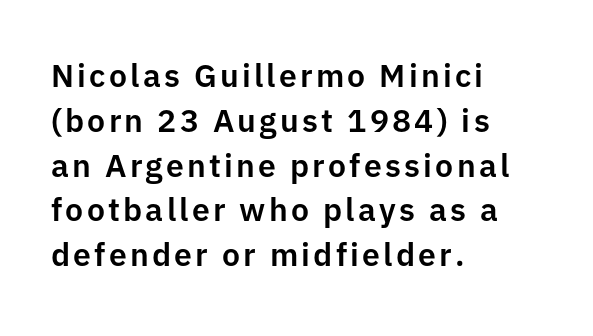
Students, observe: this is what conventionally led text looks like. Think of a printed novel: that variable character pitch is what you see here. Line starts are locked; line ends wander. Is there any slant? The stems are plumb.
